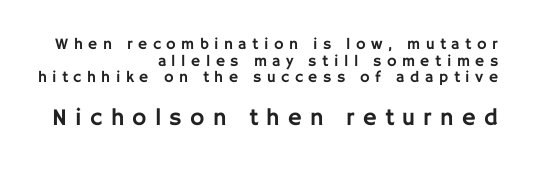
The image shows 24 px text type, upright; set right-aligned, tight line spacing (1.04x), unusually wide letter spacing (+0.34 em), not underlined; the second (bottom) block is 1.5x larger.
